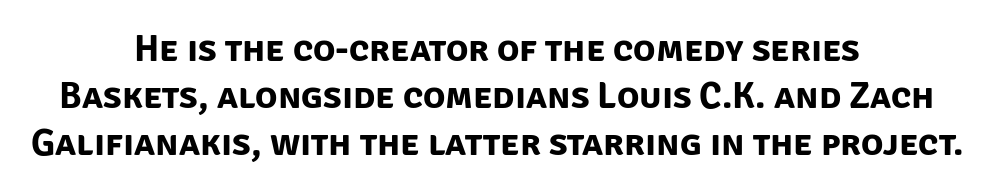
The image shows 37 px bold sans-serif type; set centered, normal line spacing (1.27x), normal letter spacing, not underlined; low stroke contrast and a large x-height.
